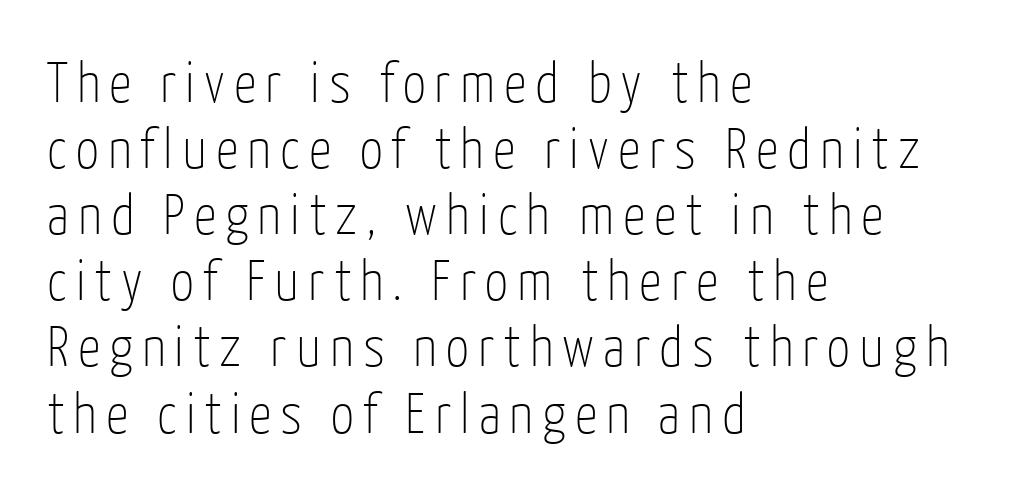
Q: Is the text bold? A: No.
Q: Is the text italic (slanted)? A: No, it is upright.
Q: Is the typeface a serif or a sans-serif typeface? A: Sans-serif.
Q: Is the text underlined? A: No.
Q: How is the paragraph aligned? A: Left-aligned.
Q: Width (condensed, normal, or wide)? A: Condensed.
Q: Stroke contrast? A: Low.
Q: x-height? A: Medium.
Q: Monospaced? A: No.
